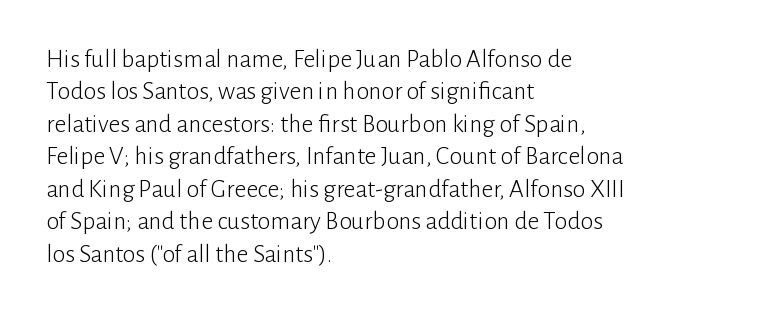
Line spacing here is normal. Nobody touched the tracking dial on this one. Quick note: underline off. Designer's note — italics off, roman on. The lines are quadded left.
